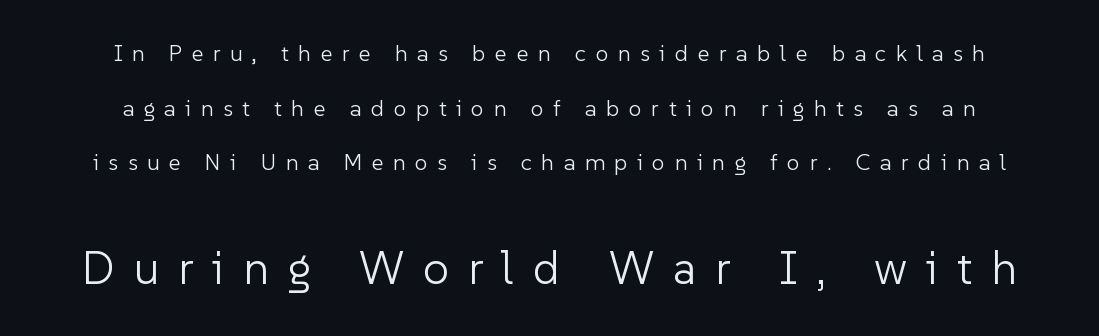
{"serif": "no", "italic": "no", "bold": "no", "weight": "light", "width": "normal", "stroke_contrast": "low", "x_height": "medium", "monospaced": "no", "underline": "no", "line_spacing": "loose", "line_spacing_ratio": 2.37, "letter_spacing": "wide", "letter_spacing_em": 0.41, "larger_block": "second", "size_ratio": 2.0, "glyph_px": 46}
